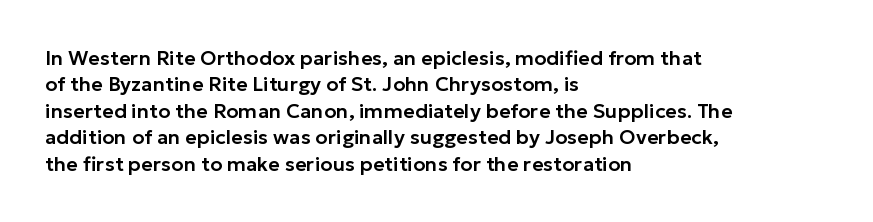
Default kerning and tracking; the words read as compact shapes. Evenly set lines give the paragraph a standard silhouette. In CSS terms this would be text-align: left. A bare baseline throughout the passage. Every character sits straight up, as roman type does.
